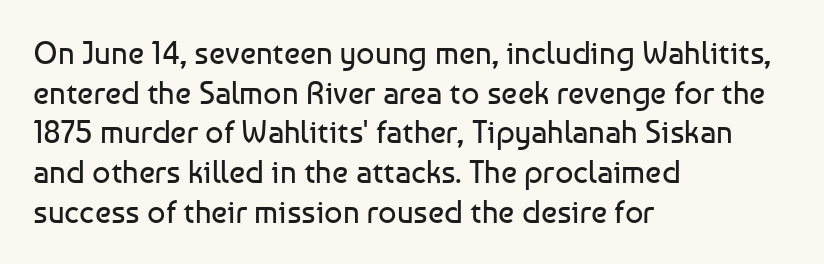
The image shows 32 px regular-weight sans-serif type, upright; set left-aligned, line spacing 1.24x, normal letter spacing, not underlined; low stroke contrast and a medium x-height.
